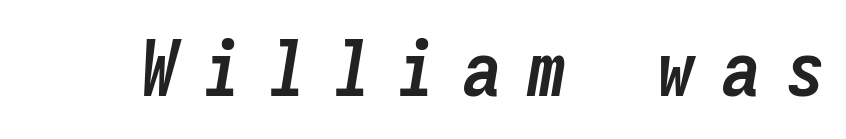
Looks like terminal output: every glyph gets an equal slot. The rendering applies a slant to the glyphs. Between one letter and the next there's a generous, obvious gap. Anything drawn beneath the words? Only blank space. What weight is shown? A full bold with thick strokes.
